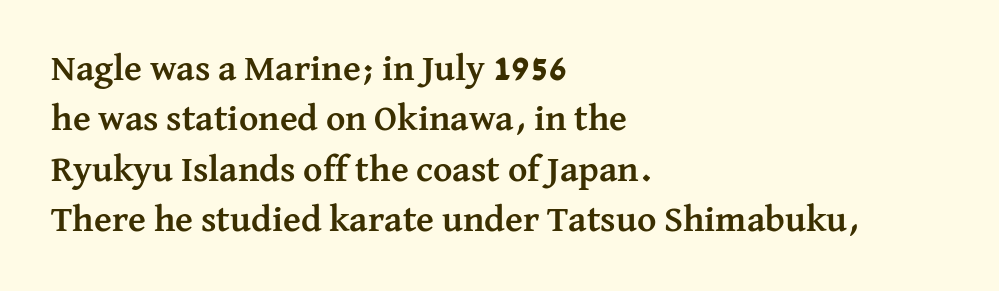
The letters stand straight up with perfectly vertical stems. The letters are bold, with thick, heavy strokes. The compositor pushed each line to the left boundary. Each new line begins a customary step beneath the previous one.
